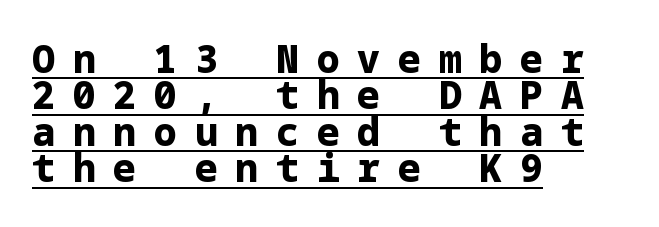
Is the type bold? Yes — the strokes are clearly thick and heavy. Short and long lines alike share a common starting point at left. Emphasis is given by a line drawn under the lettering. Each word looks stretched out because of the extra space between its letters.
